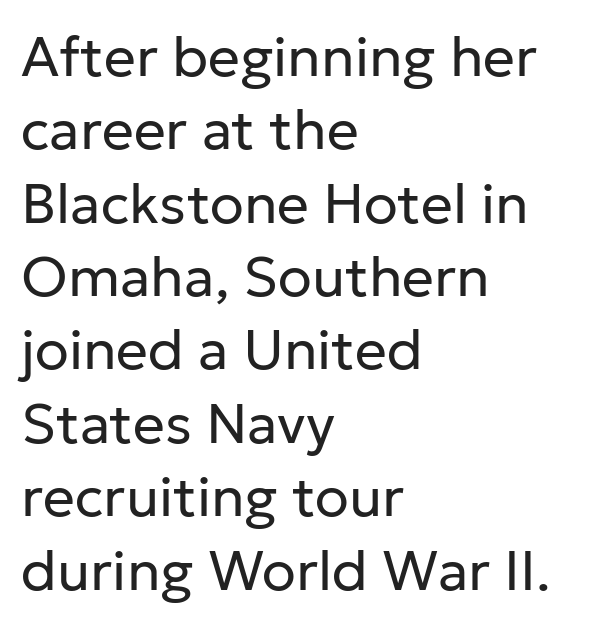
The image shows 56 px regular-weight sans-serif type, upright; set left-aligned, normal line spacing (1.31x), normal letter spacing, not underlined; low stroke contrast and a medium x-height.
